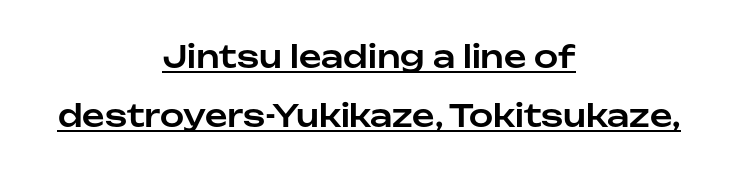
{"serif": "no", "italic": "no", "width": "normal", "stroke_contrast": "low", "x_height": "medium", "monospaced": "no", "underline": "yes", "align": "center", "line_spacing": "loose", "line_spacing_ratio": 1.9, "letter_spacing": "normal", "letter_spacing_em": 0.0, "glyph_px": 31}
